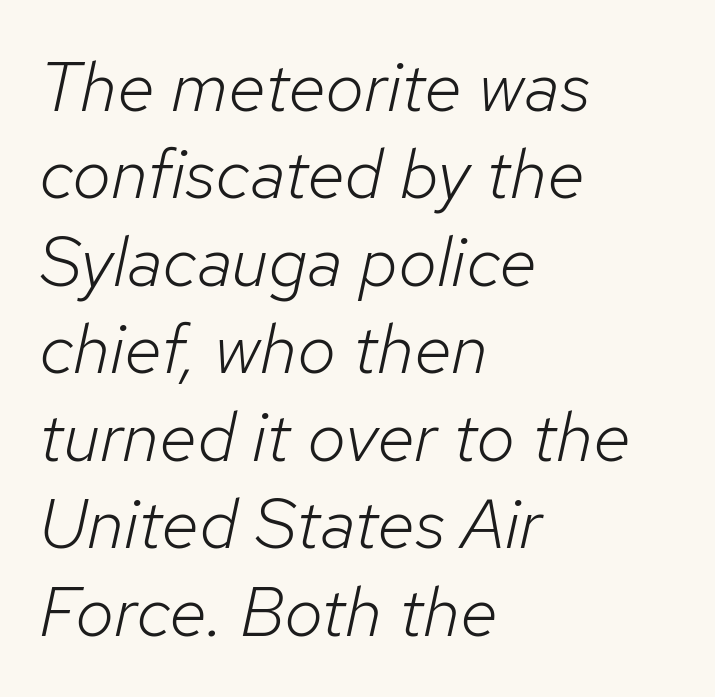
The image shows 70 px light type, italic (leaning right); set left-aligned, normal line spacing (1.25x), normal letter spacing, not underlined; low stroke contrast and a medium x-height.
